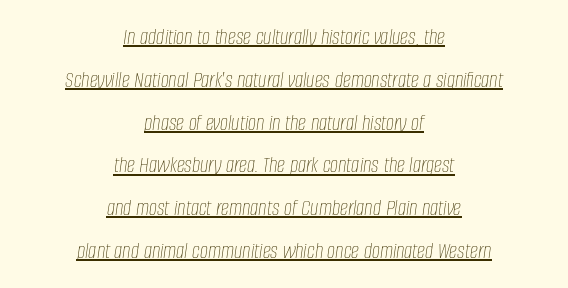
Horizontal alignment here is central, giving a formal, balanced look. The cut favours lightness, reaching ordinary text weight at its darkest. The letters are slanted; this is an italic face. The sample's only ornament is a line tracing under the words.
